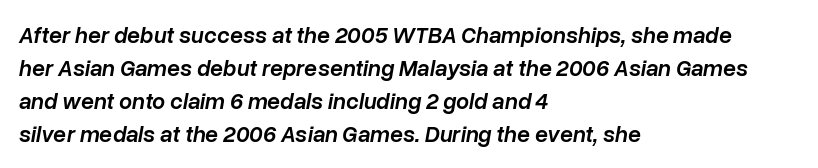
Slightly chunky letters — semibold, I'd say, not full bold. When letters slant like this, we call the style italic. This rendering uses left alignment, leaving the right contour irregular. The string is rendered with underlining switched off. A typesetter would call this leading conventional body-copy spacing. Tracking value appears to be zero — textbook default spacing.
